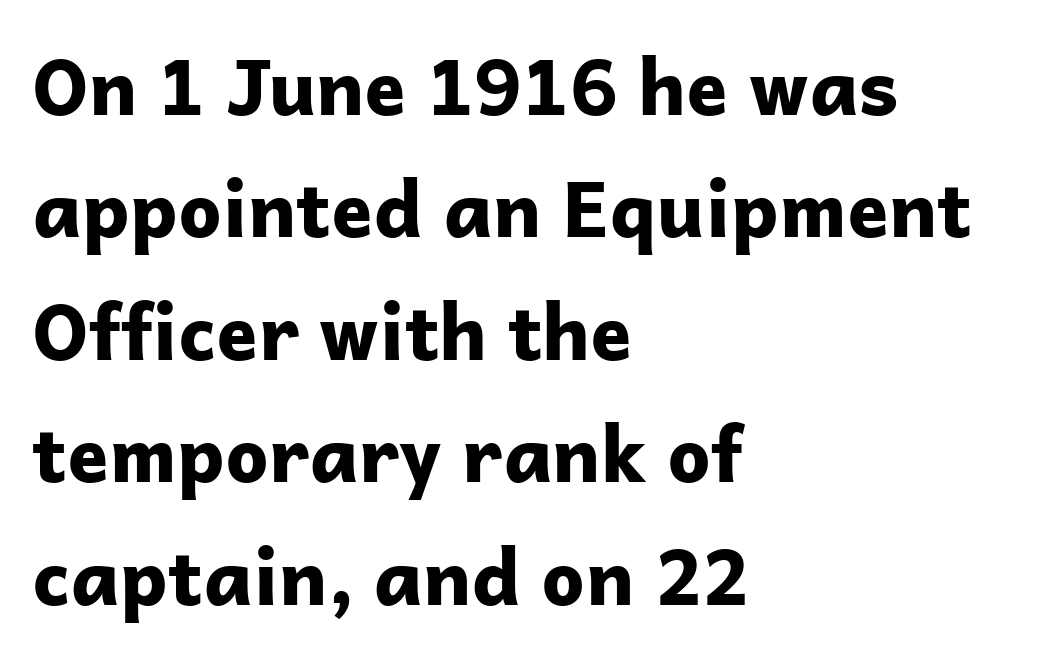
{"serif": "no", "italic": "no", "bold": "yes", "weight": "bold", "width": "normal", "stroke_contrast": "low", "x_height": "medium", "monospaced": "no", "underline": "no", "align": "left", "line_spacing": "normal", "line_spacing_ratio": 1.59, "letter_spacing": "normal", "letter_spacing_em": 0.0, "glyph_px": 77}
